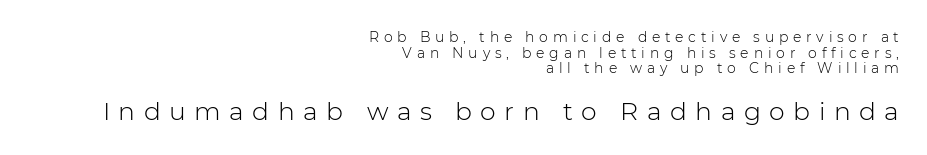
Q: Is the text bold? A: No.
Q: Is the text italic (slanted)? A: No, it is upright.
Q: Is the text underlined? A: No.
Q: How is the paragraph aligned? A: Right-aligned.
Q: Is the spacing between letters normal or unusually wide? A: Unusually wide.
Q: Is the spacing between lines tight, normal or loose? A: Tight.
Q: Which block of text is set in a larger size, the first (top) or the second (bottom)? A: The second (bottom) one.
